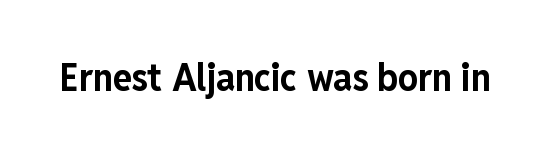
The image shows 39 px bold, condensed sans-serif type, upright; set normal letter spacing, not underlined; low stroke contrast and a medium x-height.
